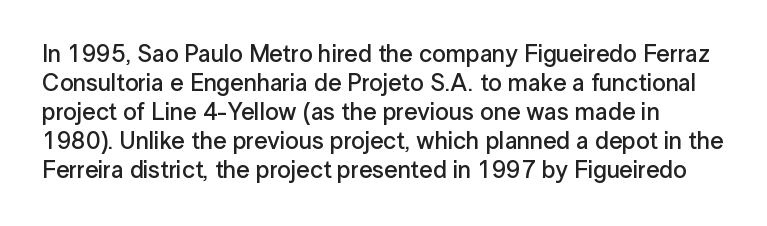
The lettering stays uniformly vertical, giving the passage a roman look. Beneath every word, the page is bare. The characters look somewhat weighty, a semibold short of true bold. Glyph-to-glyph distance matches everyday printed text.
